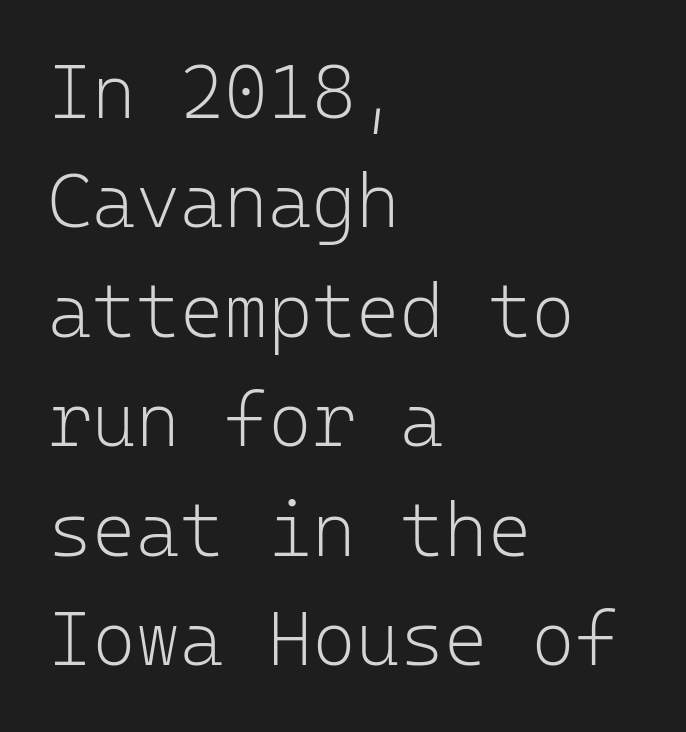
Q: Is the text bold? A: No.
Q: Is the text italic (slanted)? A: No, it is upright.
Q: Is the typeface a serif or a sans-serif typeface? A: Sans-serif.
Q: Is the text underlined? A: No.
Q: How is the paragraph aligned? A: Left-aligned.
Q: Is the spacing between letters normal or unusually wide? A: Normal.
Q: Is the spacing between lines tight, normal or loose? A: Normal.
Q: Width (condensed, normal, or wide)? A: Normal.
Q: Stroke contrast? A: Low.
Q: x-height? A: Medium.
Q: Monospaced? A: Yes.
